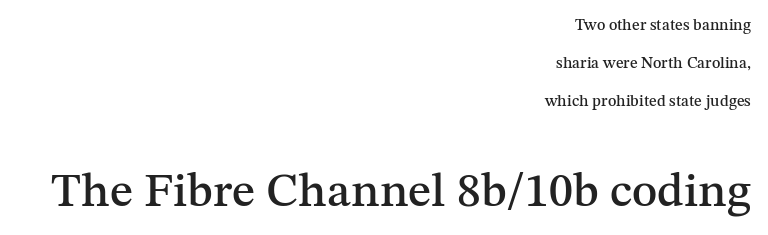
Caption: multi-line text, flush right, ragged left. Does extra space separate the letters? No, they use regular spacing. The rendering uses natural spacing where letterforms have individual widths. The characters display serif detailing at their extremities.
